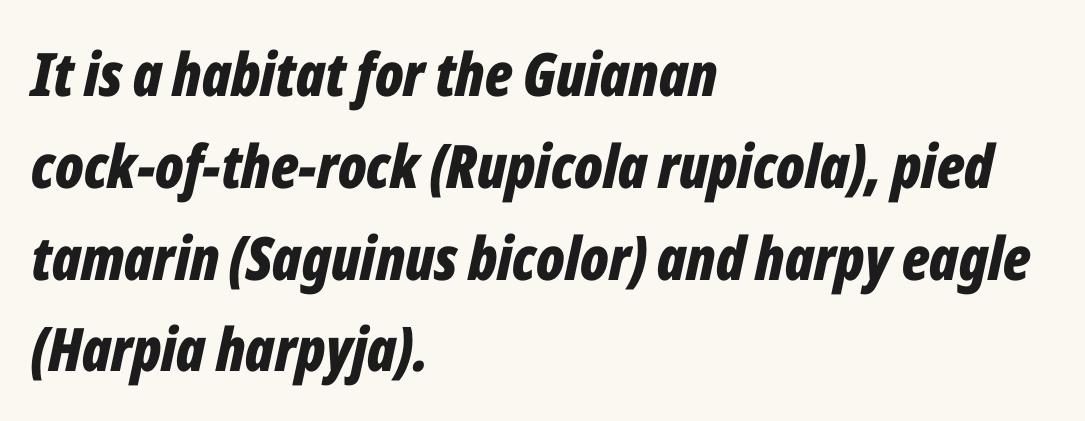
The image shows 60 px bold, condensed type, italic (leaning right); set left-aligned, normal line spacing (1.53x), normal letter spacing, not underlined; low stroke contrast and a medium x-height.
